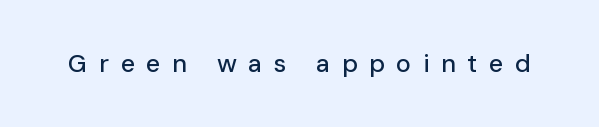
Upright lettering throughout. Compared with typical body copy, the letter spacing here is much looser. Check under the words: just untouched page.
